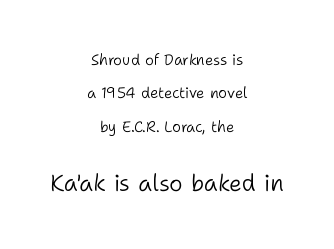
{"italic": "no", "bold": "no", "underline": "no", "align": "center", "line_spacing": "loose", "line_spacing_ratio": 2.22, "letter_spacing": "normal", "letter_spacing_em": 0.0, "larger_block": "second", "size_ratio": 1.53, "glyph_px": 23}
